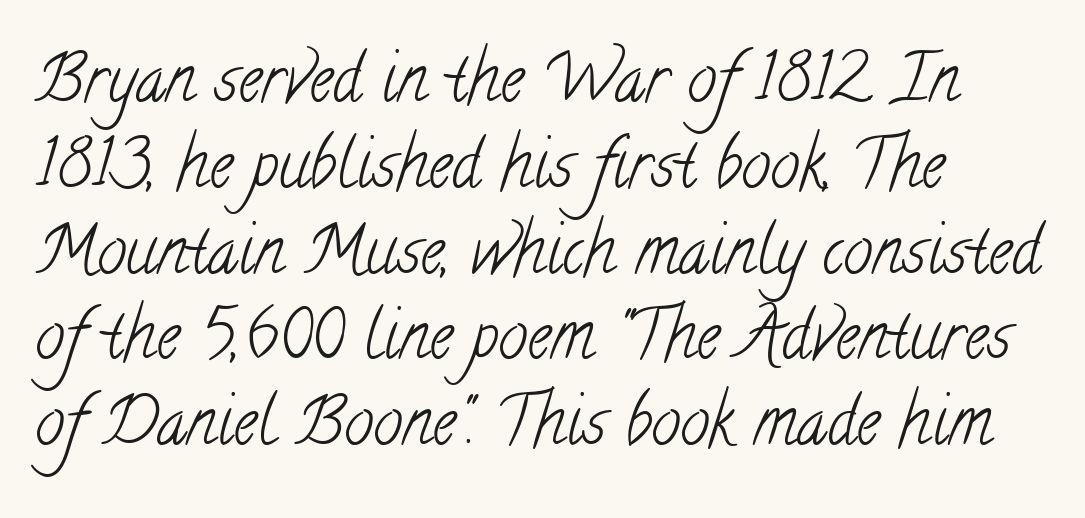
The strokes are not fattened; the text isn't bold. How are the letters spaced? Ordinarily, with no added tracking. A typesetter would label this face a serif. The space between consecutive lines is moderate.
